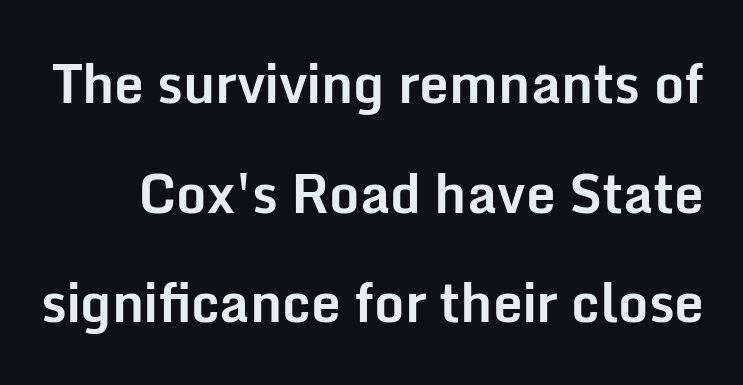
Weight: bold. The words here are not underlined. To sum up the face: it is a sans, with no serifs. Is there much room between lines? Yes — plenty of vertical air separates them. The horizontal fit of the characters is conventional and even. Nope, not italic — everything's standing straight.
